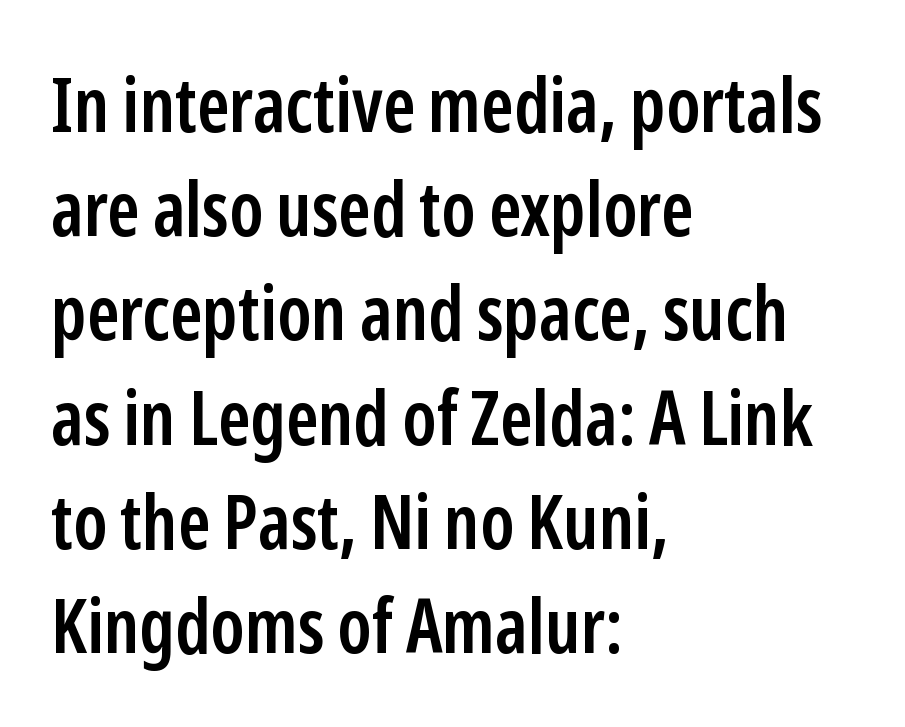
Layout note: lines flush left. The passage shown is typed in a proportional face where columns would drift. Serifs: no, the terminals of the letterforms are clean. The lines sit at an ordinary, default distance from one another. The letterforms sit shoulder to shoulder at normal distance. The specimen omits any rule beneath the text block's lines.
